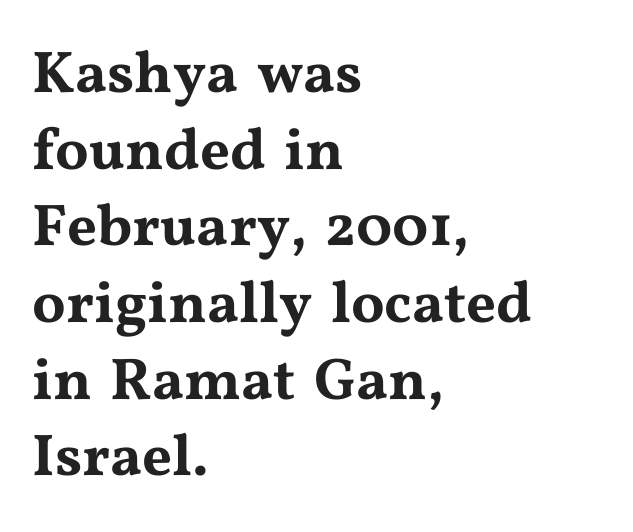
The image shows 59 px wide serif type, upright; set left-aligned, normal line spacing (1.3x), normal letter spacing, not underlined; medium stroke contrast and a medium x-height.
